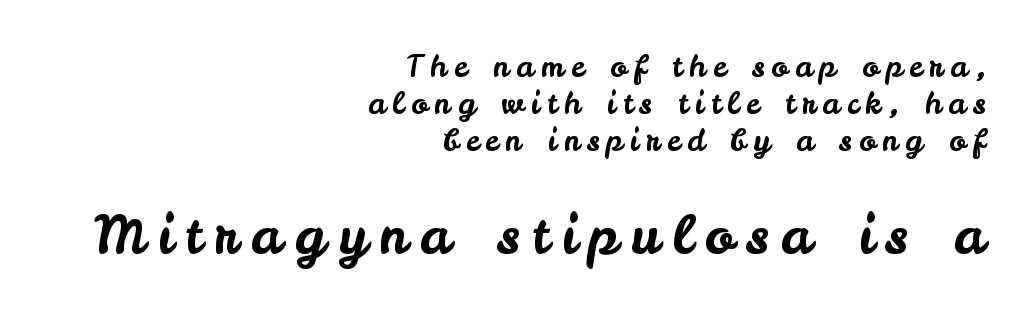
Q: Is the text italic (slanted)? A: Yes.
Q: Is the typeface a serif or a sans-serif typeface? A: Sans-serif.
Q: Is the text underlined? A: No.
Q: How is the paragraph aligned? A: Right-aligned.
Q: Is the spacing between letters normal or unusually wide? A: Unusually wide.
Q: Which block of text is set in a larger size, the first (top) or the second (bottom)? A: The second (bottom) one.
Q: Width (condensed, normal, or wide)? A: Normal.
Q: Stroke contrast? A: Low.
Q: x-height? A: Small.
Q: Monospaced? A: No.
